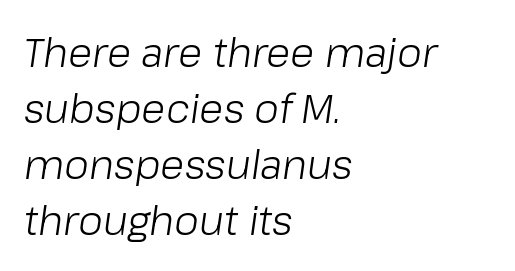
{"italic": "yes", "lean": "right", "slant_degrees": 8, "bold": "no", "weight": "light", "width": "normal", "stroke_contrast": "low", "x_height": "medium", "monospaced": "no", "underline": "no", "align": "left", "line_spacing": "normal", "line_spacing_ratio": 1.4, "letter_spacing": "normal", "letter_spacing_em": 0.0, "glyph_px": 40}
